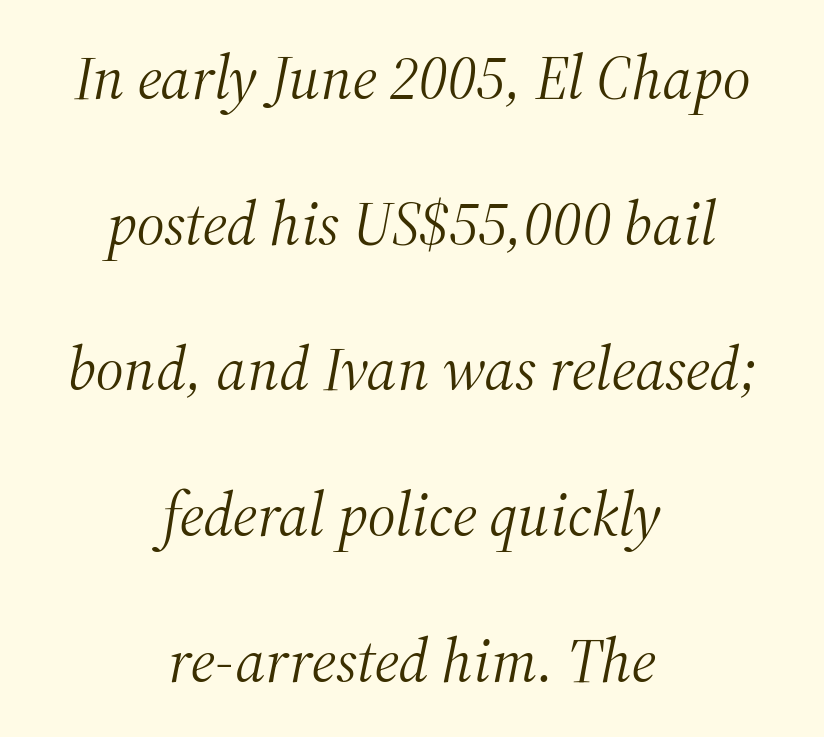
{"serif": "yes", "italic": "yes", "lean": "right", "slant_degrees": 12, "bold": "no", "weight": "light", "width": "normal", "stroke_contrast": "medium", "x_height": "medium", "monospaced": "no", "underline": "no", "align": "center", "line_spacing": "loose", "line_spacing_ratio": 2.35, "letter_spacing": "normal", "letter_spacing_em": 0.0, "glyph_px": 62}
